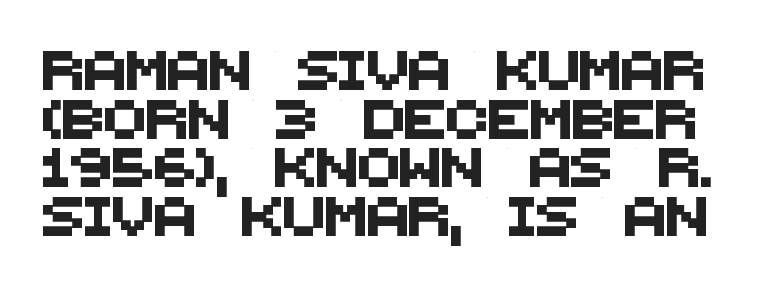
The image shows 39 px sans-serif type; set normal line spacing (1.25x), normal letter spacing, not underlined; medium stroke contrast and a large x-height.
